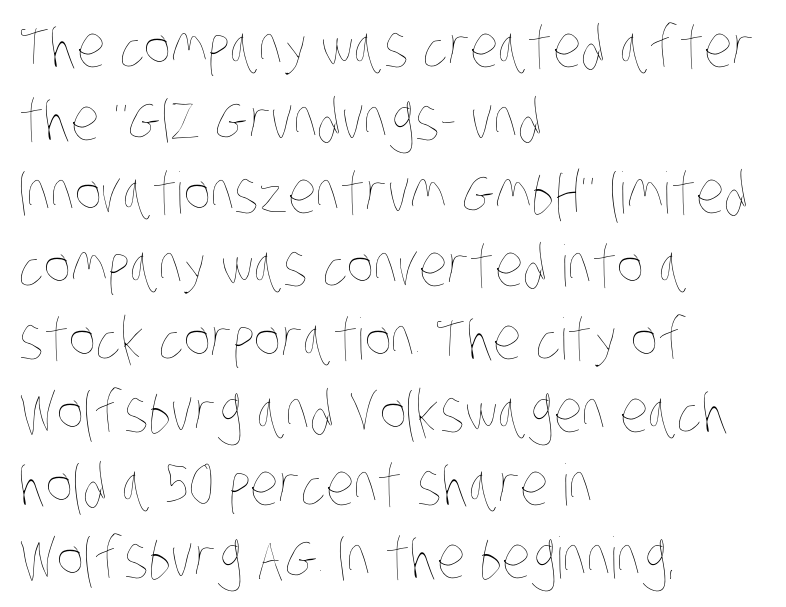
Heaviness? Minimal to ordinary, like unemphasized prose. Anything drawn beneath the words? Only blank space. You could not count columns in this text — the font is proportionally spaced. The ragged edge is on the right, which tells us the setting is flush left. Baseline-to-baseline distance is the conventional proportion of letter height. The letterforms sit shoulder to shoulder at normal distance.
